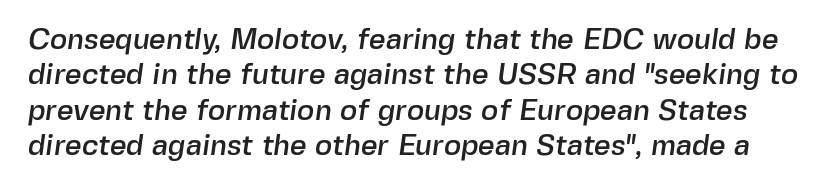
Unmarked baselines from the first word to the last. Type style note: lacks serifs. Nobody touched the tracking dial on this one. The rendering uses natural spacing where letterforms have individual widths.
